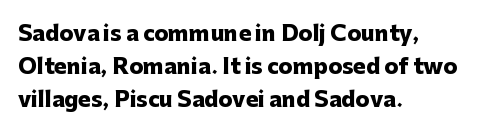
Weight check: bold — yes, fully. This rendering features lettering with no underline. This is the regular roman posture of the typeface. Is there much room between lines? A standard amount, neither cramped nor airy. No extra tracking has been applied to these lines. The rag falls on the right side of this text block.
